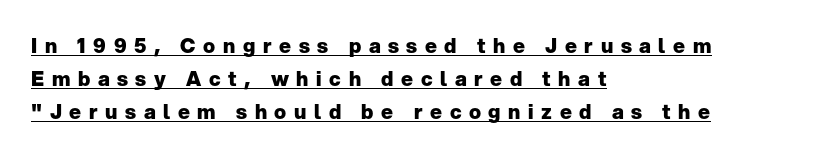
A roman cut, with each character standing at attention. Stroke thickness is high; the sample reads as a true bold. The lines sit at an ordinary, default distance from one another. There is plenty of visible air inserted between adjacent glyphs. The ragged edge is on the right, which tells us the setting is flush left.
